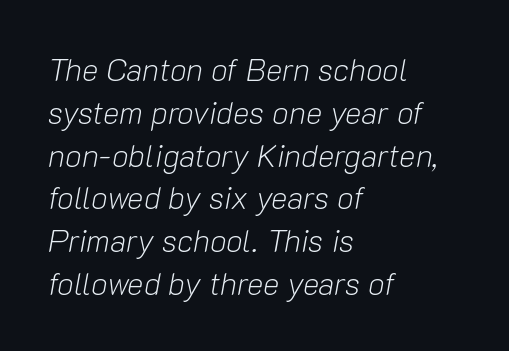
Q: Is the text bold? A: No.
Q: Is the text italic (slanted)? A: Yes, it leans right by about 10 degrees.
Q: Is the text underlined? A: No.
Q: How is the paragraph aligned? A: Left-aligned.
Q: Is the spacing between letters normal or unusually wide? A: Normal.
Q: Is the spacing between lines tight, normal or loose? A: Normal.
Q: Width (condensed, normal, or wide)? A: Normal.
Q: Stroke contrast? A: Low.
Q: x-height? A: Medium.
Q: Monospaced? A: No.
